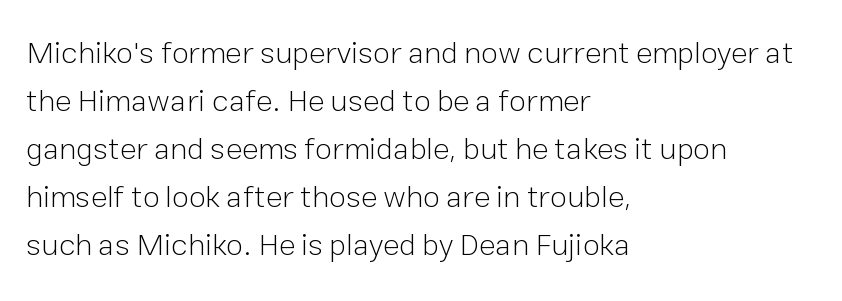
The image shows 31 px light sans-serif type, upright; set left-aligned, normal line spacing (1.55x), normal letter spacing, not underlined; low stroke contrast and a medium x-height.
